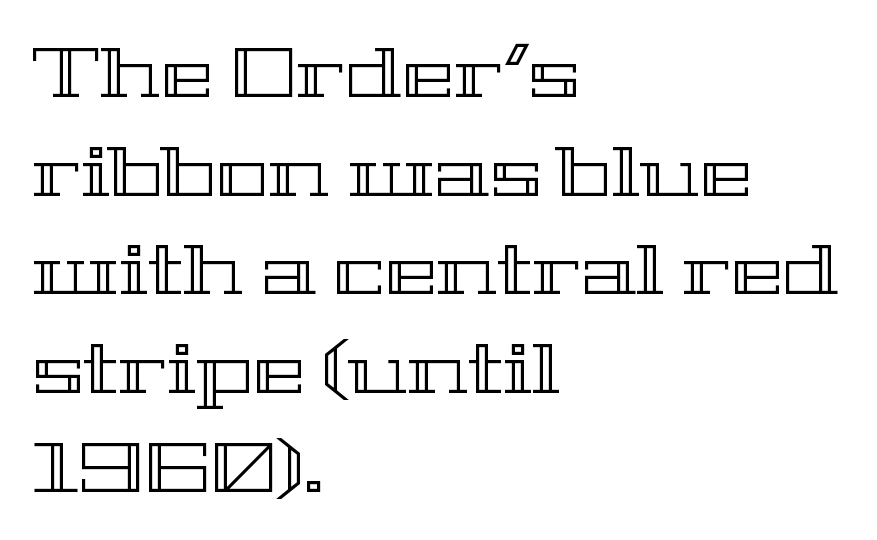
The image shows 70 px wide type, upright; set left-aligned, normal line spacing (1.41x), normal letter spacing, not underlined; a medium x-height.
